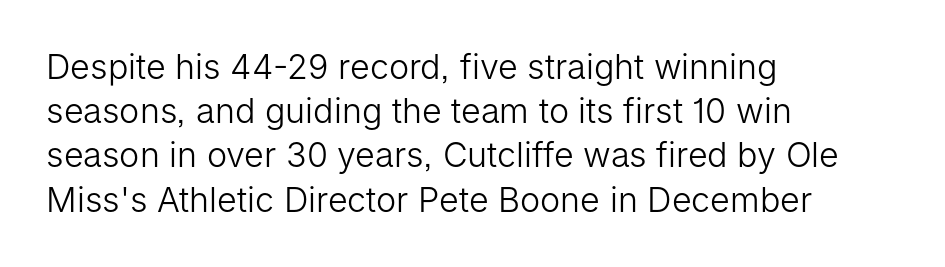
{"serif": "no", "italic": "no", "bold": "no", "weight": "light", "width": "normal", "stroke_contrast": "low", "x_height": "medium", "monospaced": "no", "underline": "no", "align": "left", "line_spacing": "normal", "line_spacing_ratio": 1.3, "letter_spacing": "normal", "letter_spacing_em": 0.0, "glyph_px": 34}
